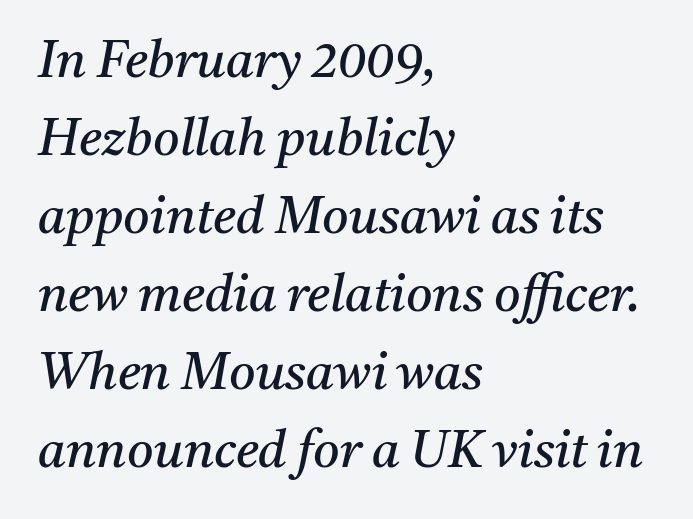
One-word summary of the alignment: left. The letters look calm and open, with moderate or lighter stems. Spacing verdict: proportional, widths tailored to each character. Glance below the letters and you will spot only blank space. When letters slant like this, we call the style italic.
